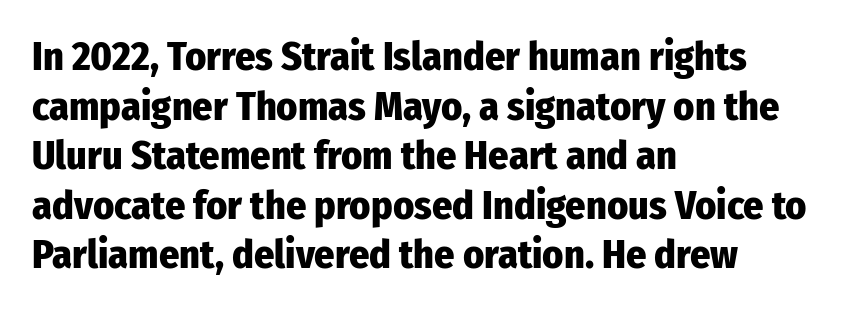
Q: Is the text bold? A: Yes.
Q: Is the text italic (slanted)? A: No, it is upright.
Q: Is the typeface a serif or a sans-serif typeface? A: Sans-serif.
Q: Is the text underlined? A: No.
Q: How is the paragraph aligned? A: Left-aligned.
Q: Is the spacing between letters normal or unusually wide? A: Normal.
Q: Width (condensed, normal, or wide)? A: Condensed.
Q: Stroke contrast? A: Low.
Q: x-height? A: Medium.
Q: Monospaced? A: No.
